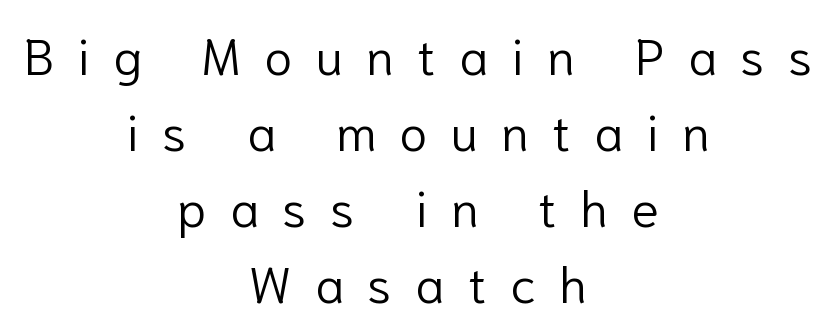
Students, note that the glyphs here are deliberately spaced far apart. The face used here is proportionally spaced, like ordinary book or web type. Is there any slant? The stems are plumb. Look at the bottom of the vertical strokes: they stop flat, with no serifs. This rendering uses center alignment, leaving both contours irregular but symmetric.
